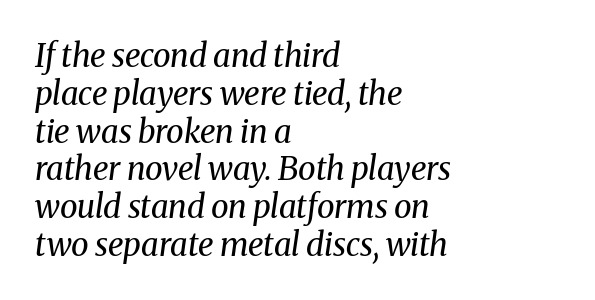
Q: Is the text bold? A: No.
Q: Is the text italic (slanted)? A: Yes, it leans right by about 8 degrees.
Q: Is the typeface a serif or a sans-serif typeface? A: Serif.
Q: Is the text underlined? A: No.
Q: How is the paragraph aligned? A: Left-aligned.
Q: Is the spacing between letters normal or unusually wide? A: Normal.
Q: Width (condensed, normal, or wide)? A: Normal.
Q: Stroke contrast? A: Medium.
Q: x-height? A: Medium.
Q: Monospaced? A: No.
